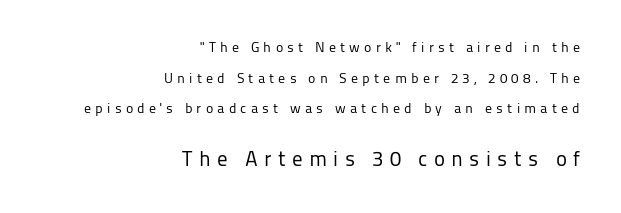
Q: Is the text bold? A: No.
Q: Is the text italic (slanted)? A: No, it is upright.
Q: Is the text underlined? A: No.
Q: How is the paragraph aligned? A: Right-aligned.
Q: Is the spacing between letters normal or unusually wide? A: Unusually wide.
Q: Is the spacing between lines tight, normal or loose? A: Loose.
Q: Which block of text is set in a larger size, the first (top) or the second (bottom)? A: The second (bottom) one.
